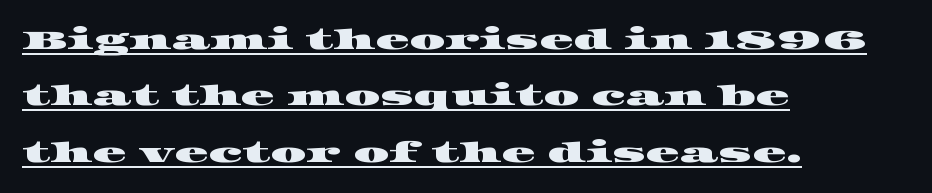
The image shows 28 px wide serif type; set left-aligned, loose line spacing (2.01x), normal letter spacing, underlined; high stroke contrast and a large x-height.
